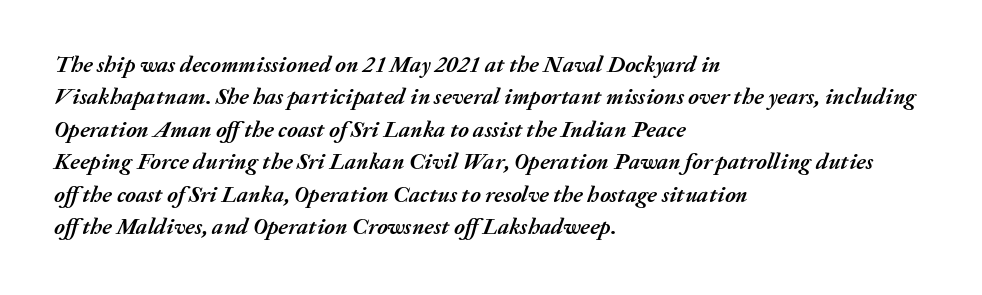
No word sits above an underline. Spacing between characters is what you'd get straight out of the box. The typesetting leans heavy: a genuine bold. A typesetter would call this leading conventional body-copy spacing. Notice how the stems are inclined rather than vertical — that's the hallmark of italics.
